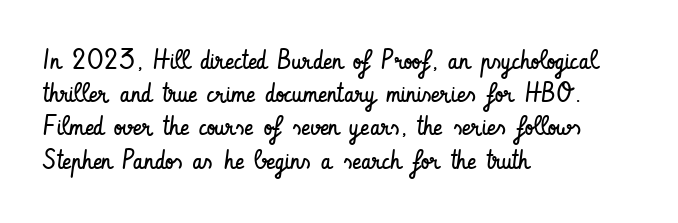
The image shows 27 px text type, upright; set left-aligned, line spacing 1.23x, normal letter spacing, not underlined.
